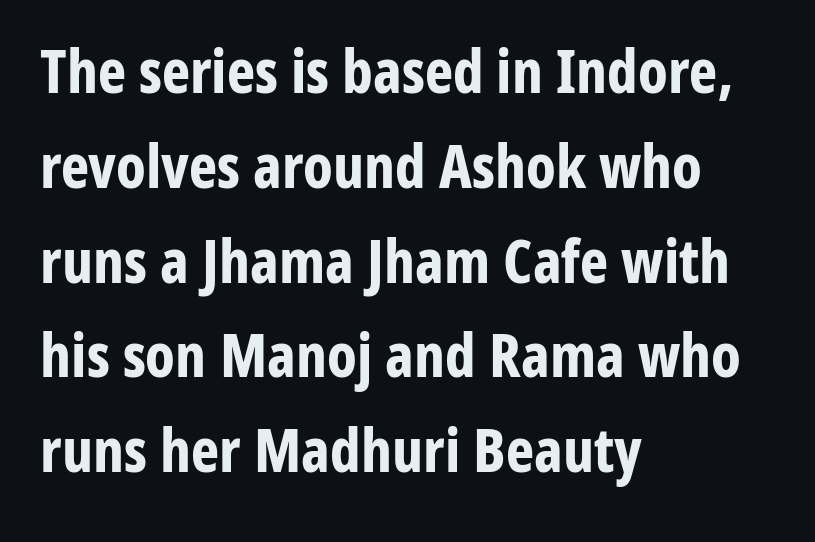
Letter spacing: default. The rendering uses a bold face; every stroke is thick and dark. Posture: vertical. The block of text has a typical density, with ordinary space between rows.
